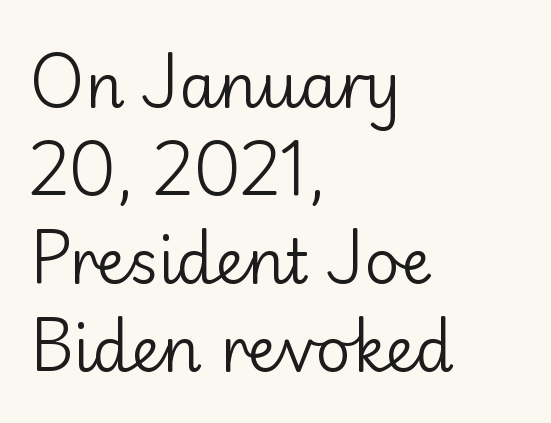
The image shows 61 px regular-weight sans-serif type, upright; set left-aligned, normal line spacing (1.44x), normal letter spacing, not underlined; low stroke contrast and a small x-height.
